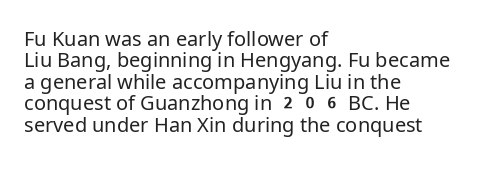
{"italic": "no", "bold": "no", "underline": "no", "align": "left", "line_spacing": "tight", "line_spacing_ratio": 1.07, "letter_spacing": "normal", "letter_spacing_em": 0.0, "glyph_px": 20}
